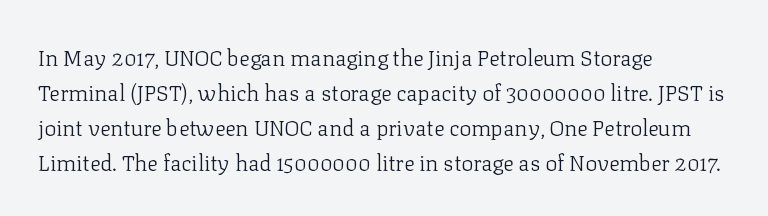
Every stem runs plumb, perpendicular to the baseline. Ink coverage per letter is moderate at most. Does extra space separate the letters? No, they use regular spacing. Line starts are locked; line ends wander. If you measured baseline to baseline, you'd find a middling distance.
